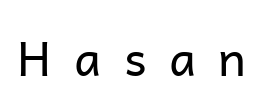
Do the characters align in a grid? No, the font is proportional. Glyph-to-glyph distance is far greater than everyday printed text. Stem width sits at or under what a default text font uses. Posture: upright roman. Just letters on the line, the space beneath them empty.
